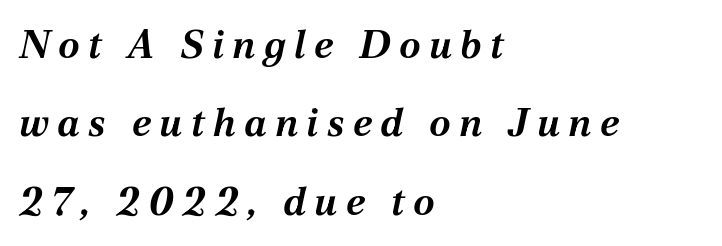
The image shows 39 px bold type, italic (leaning right); set left-aligned, loose line spacing (2.01x), unusually wide letter spacing (+0.21 em), not underlined; medium stroke contrast and a medium x-height.
